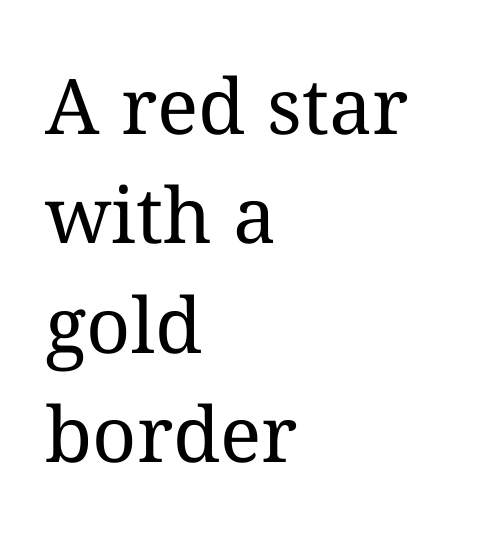
The text block is weighted toward the left margin, trailing off unevenly rightward. Check under the words: just untouched page. The weight would be labelled regular, book, light, or lighter still. Compared with typical body copy, the letter spacing here is the same.
